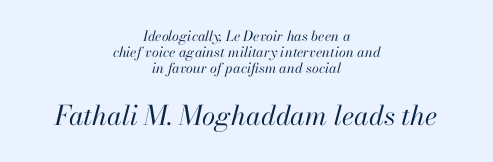
The face used here appears at its bigger size in the lower chunk. Here the glyphs are tracked normally, forming tight word shapes. These glyphs show unthickened strokes, regular width or finer. Posture: slanted. The space between consecutive lines is stingy.
